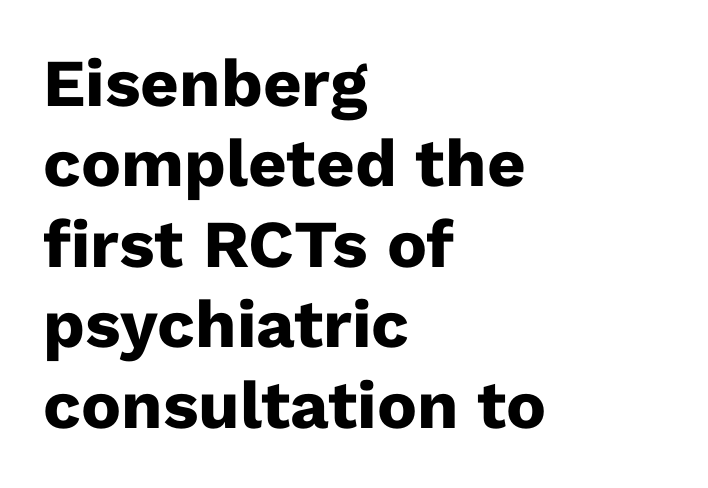
The image shows 67 px heavy sans-serif type, upright; set left-aligned, line spacing 1.2x, normal letter spacing, not underlined; low stroke contrast and a medium x-height.
